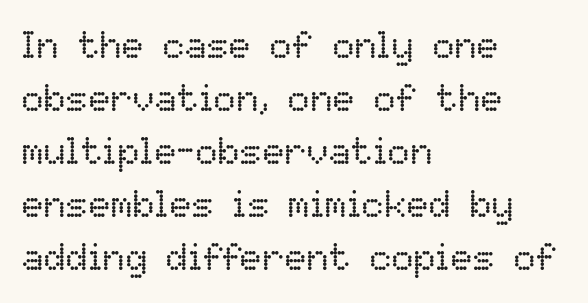
Q: Is the text bold? A: No.
Q: Is the text italic (slanted)? A: No, it is upright.
Q: Is the text underlined? A: No.
Q: How is the paragraph aligned? A: Left-aligned.
Q: Is the spacing between letters normal or unusually wide? A: Normal.
Q: Is the spacing between lines tight, normal or loose? A: Normal.
Q: Width (condensed, normal, or wide)? A: Normal.
Q: Stroke contrast? A: Low.
Q: x-height? A: Medium.
Q: Monospaced? A: No.
